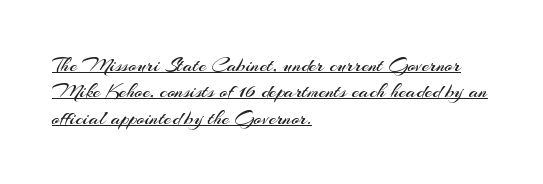
{"bold": "no", "underline": "yes", "align": "left", "line_spacing": "normal", "line_spacing_ratio": 1.26, "letter_spacing": "normal", "letter_spacing_em": 0.0, "glyph_px": 21}
